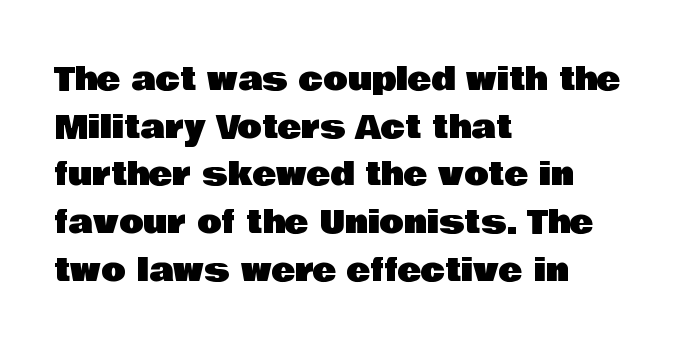
{"serif": "no", "italic": "no", "width": "normal", "stroke_contrast": "low", "x_height": "large", "monospaced": "no", "underline": "no", "align": "left", "line_spacing": "normal", "line_spacing_ratio": 1.49, "letter_spacing": "normal", "letter_spacing_em": 0.0, "glyph_px": 32}
